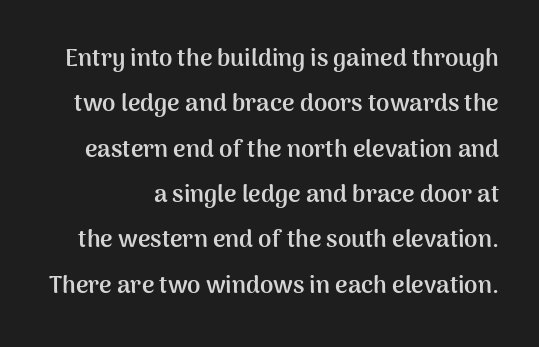
The image shows 24 px bold type, upright; set line spacing 1.89x, normal letter spacing, not underlined.
